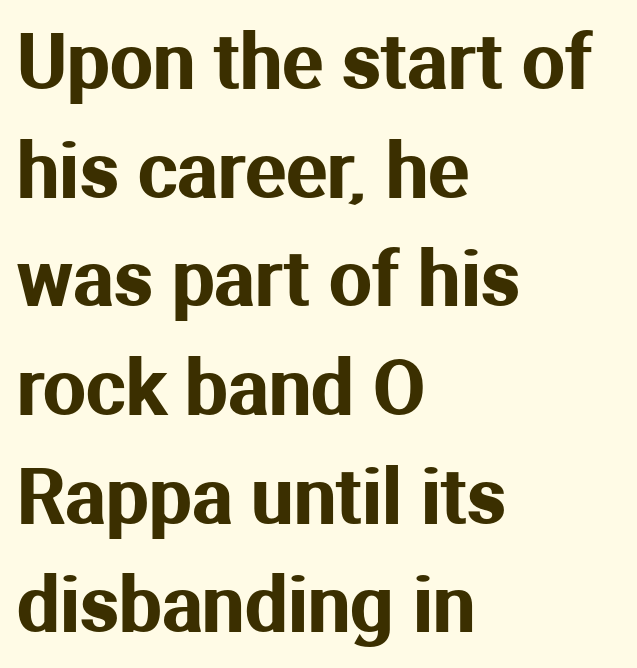
The image shows 76 px sans-serif type, upright; set left-aligned, normal line spacing (1.43x), normal letter spacing, not underlined; medium stroke contrast and a medium x-height.
